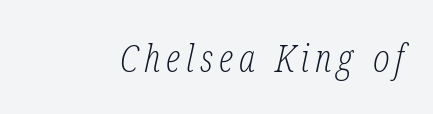
The image shows 39 px light, condensed serif type, italic (leaning right); set not underlined; low stroke contrast and a medium x-height.
